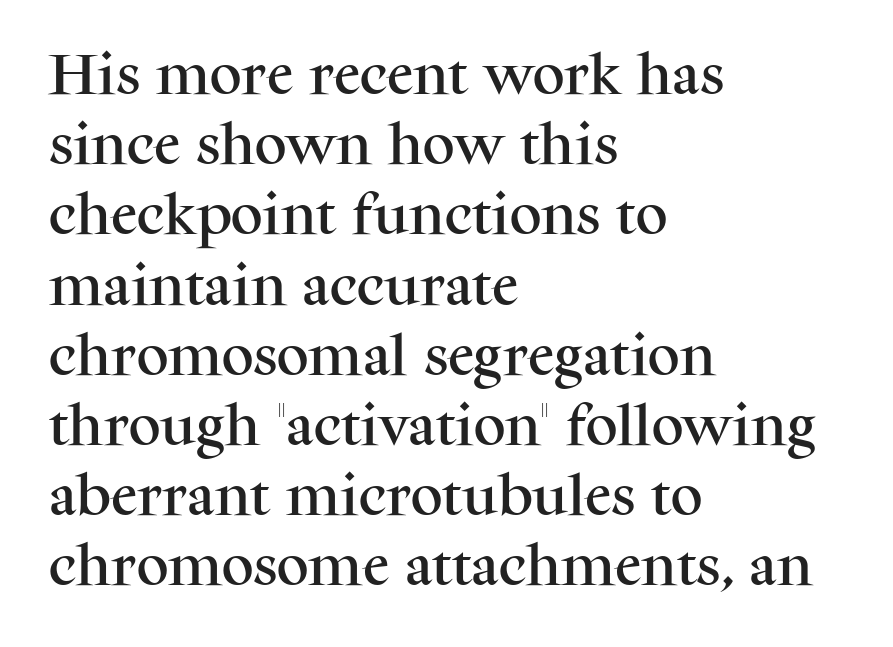
Q: Is the text italic (slanted)? A: No, it is upright.
Q: Is the typeface a serif or a sans-serif typeface? A: Serif.
Q: Is the text underlined? A: No.
Q: How is the paragraph aligned? A: Left-aligned.
Q: Is the spacing between letters normal or unusually wide? A: Normal.
Q: Is the spacing between lines tight, normal or loose? A: Normal.
Q: Width (condensed, normal, or wide)? A: Normal.
Q: Stroke contrast? A: Medium.
Q: x-height? A: Medium.
Q: Monospaced? A: No.
